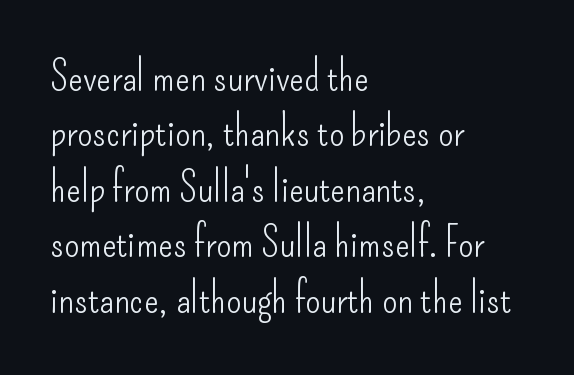
Horizontal alignment here is leftward, the default for most running prose. The tracking reads as untouched default to a designer's eye. Stems here are at most as thick as an everyday book face. The block of text has a typical density, with ordinary space between rows. Do the characters align in a grid? No, the font is proportional.
